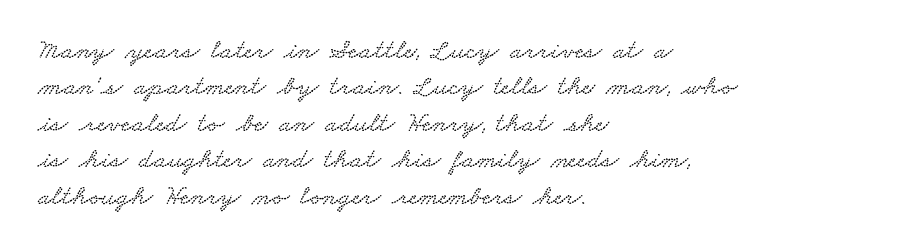
The face used here is proportionally spaced, like ordinary book or web type. The baseline area is clear. Type style note: has serifs. Line starts are locked; line ends wander. Is there much room between lines? A standard amount, neither cramped nor airy.
